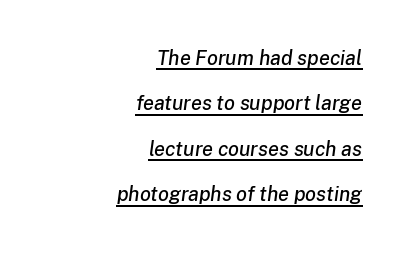
These lines were composed using italics. Glyph-to-glyph distance matches everyday printed text. Line ends are locked; line starts wander. Beneath each row of characters lies a ruled line.
